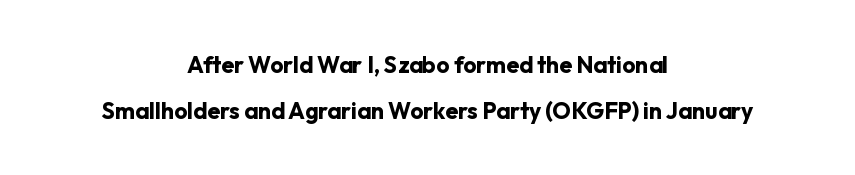
Q: Is the text bold? A: Yes.
Q: Is the text italic (slanted)? A: No, it is upright.
Q: Is the text underlined? A: No.
Q: How is the paragraph aligned? A: Centered.
Q: Is the spacing between letters normal or unusually wide? A: Normal.
Q: Is the spacing between lines tight, normal or loose? A: Loose.
